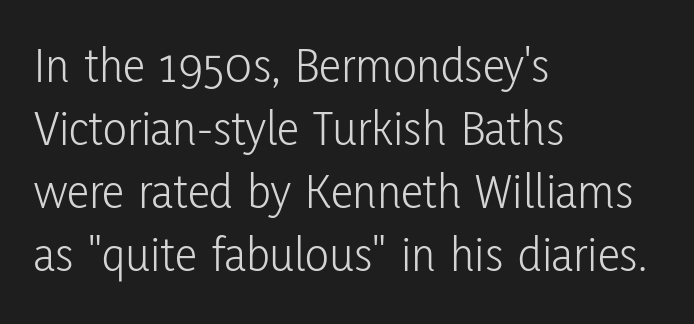
Q: Is the text bold? A: No.
Q: Is the text italic (slanted)? A: No, it is upright.
Q: Is the typeface a serif or a sans-serif typeface? A: Sans-serif.
Q: Is the text underlined? A: No.
Q: How is the paragraph aligned? A: Left-aligned.
Q: Is the spacing between letters normal or unusually wide? A: Normal.
Q: Is the spacing between lines tight, normal or loose? A: Normal.
Q: Width (condensed, normal, or wide)? A: Condensed.
Q: Stroke contrast? A: Low.
Q: x-height? A: Medium.
Q: Monospaced? A: No.
